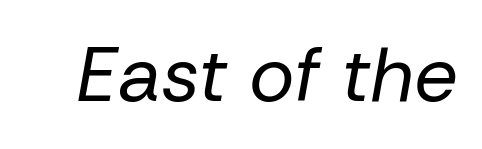
Here the designer chose a conventional face with non-uniform glyph widths. The strokes carry an ordinary text weight at most. The letters sit at their default tracking, neither squeezed nor spread. Slanted lettering throughout. The passage shown is not underscored anywhere.
